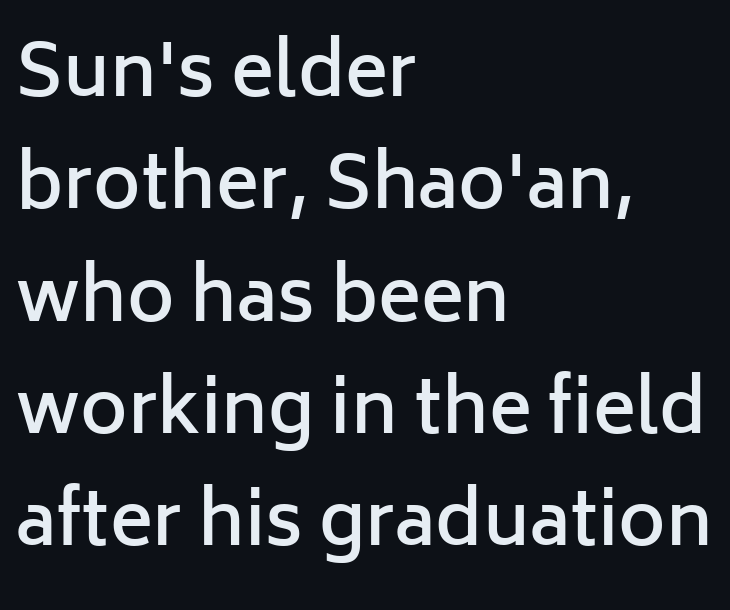
The rendering anchors every line to the left-hand side. Does the leading feel generous? No, just average. Has an underline been added? It has not. Vertical strokes here are truly vertical. Looks like regular typesetting: each glyph gets only the width it needs. Its strokes are somewhat broadened, the hallmark of semibold type.
